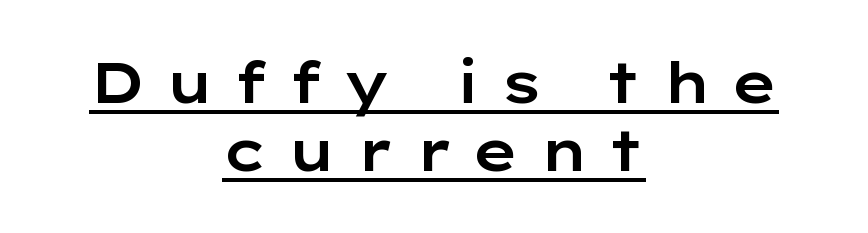
Look at the bottom of the vertical strokes: they stop flat, with no serifs. Between one letter and the next there's a generous, obvious gap. Horizontal alignment here is central, giving a formal, balanced look. Looks like regular typesetting: each glyph gets only the width it needs.
